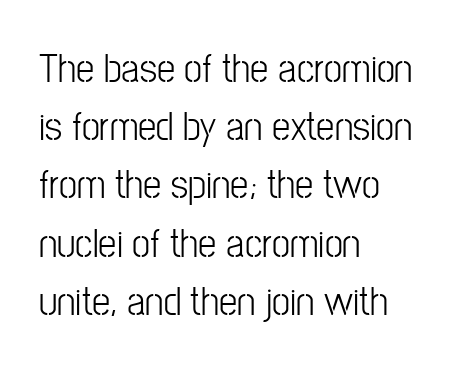
Q: Is the text bold? A: No.
Q: Is the text italic (slanted)? A: No, it is upright.
Q: Is the typeface a serif or a sans-serif typeface? A: Sans-serif.
Q: Is the text underlined? A: No.
Q: How is the paragraph aligned? A: Left-aligned.
Q: Is the spacing between letters normal or unusually wide? A: Normal.
Q: Is the spacing between lines tight, normal or loose? A: Normal.
Q: Width (condensed, normal, or wide)? A: Condensed.
Q: Stroke contrast? A: Low.
Q: x-height? A: Medium.
Q: Monospaced? A: No.
